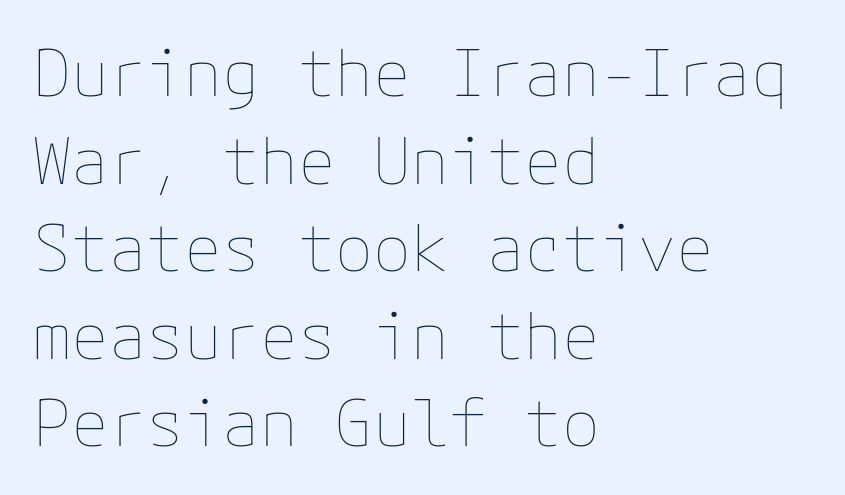
Q: Is the text bold? A: No.
Q: Is the text italic (slanted)? A: No, it is upright.
Q: Is the text underlined? A: No.
Q: How is the paragraph aligned? A: Left-aligned.
Q: Is the spacing between letters normal or unusually wide? A: Normal.
Q: Is the spacing between lines tight, normal or loose? A: Normal.
Q: Width (condensed, normal, or wide)? A: Normal.
Q: Stroke contrast? A: Low.
Q: x-height? A: Medium.
